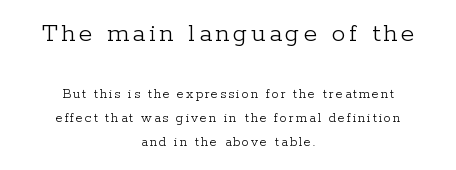
{"italic": "no", "bold": "no", "underline": "no", "align": "center", "line_spacing_ratio": 1.72, "larger_block": "first", "size_ratio": 1.93, "glyph_px": 27}
